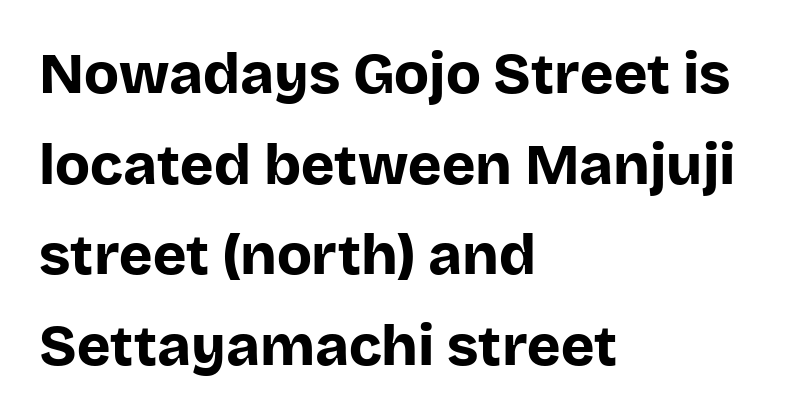
Q: Is the text bold? A: Yes.
Q: Is the text italic (slanted)? A: No, it is upright.
Q: Is the typeface a serif or a sans-serif typeface? A: Sans-serif.
Q: Is the text underlined? A: No.
Q: How is the paragraph aligned? A: Left-aligned.
Q: Is the spacing between letters normal or unusually wide? A: Normal.
Q: Is the spacing between lines tight, normal or loose? A: Normal.
Q: Width (condensed, normal, or wide)? A: Normal.
Q: Stroke contrast? A: Low.
Q: x-height? A: Large.
Q: Monospaced? A: No.
